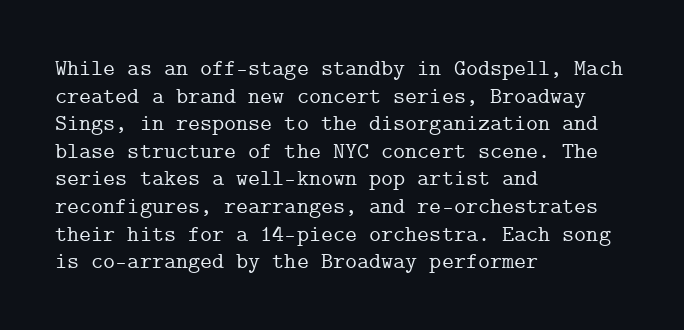
The line texture is even and compact thanks to regular tracking. These lines stack with their left ends in a neat column. The lettering stays uniformly vertical, giving the passage a roman look. Check the space under the baseline: it is left empty.
